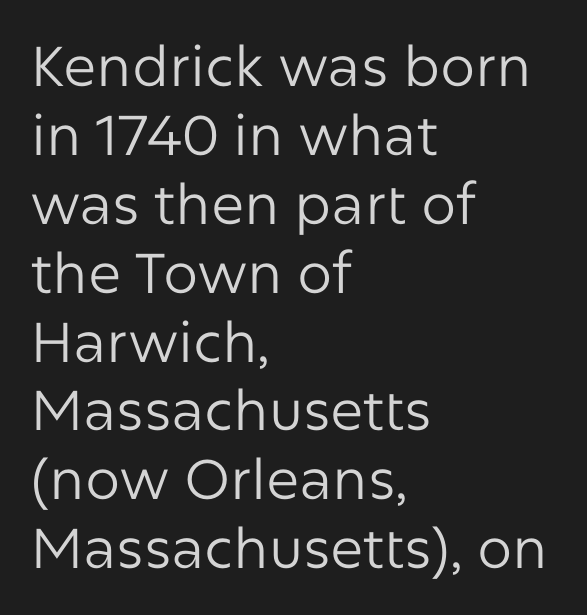
The image shows 56 px regular-weight sans-serif type, upright; set left-aligned, line spacing 1.23x, normal letter spacing, not underlined; low stroke contrast and a medium x-height.
